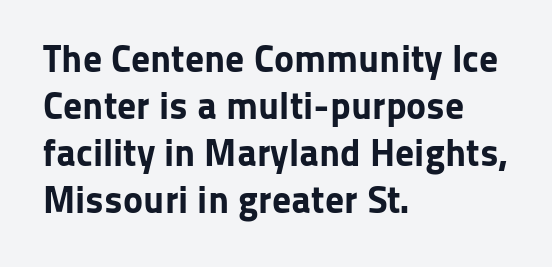
The image shows 38 px bold sans-serif type, upright; set left-aligned, line spacing 1.24x, normal letter spacing, not underlined; low stroke contrast and a medium x-height.
